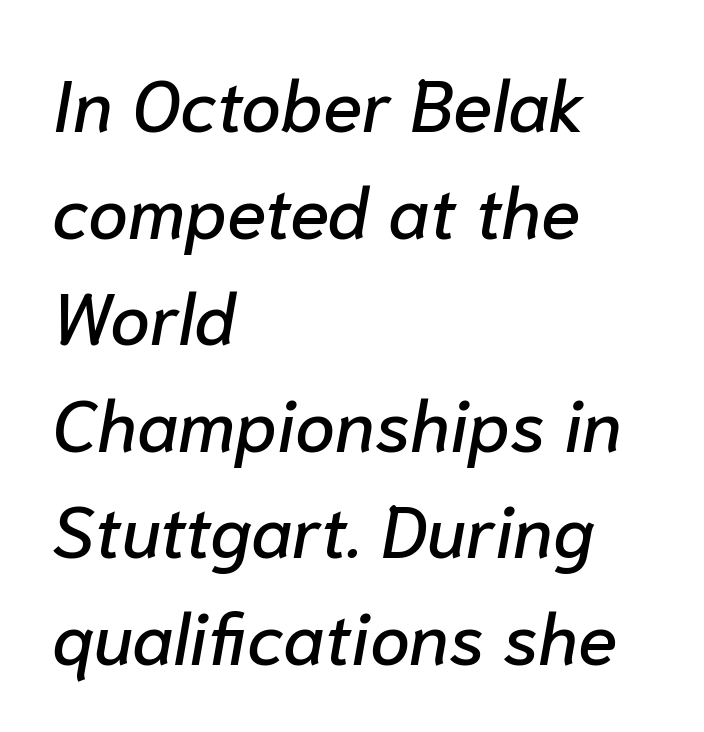
{"italic": "yes", "lean": "right", "slant_degrees": 10, "width": "normal", "stroke_contrast": "low", "x_height": "medium", "monospaced": "no", "underline": "no", "align": "left", "line_spacing": "normal", "line_spacing_ratio": 1.48, "letter_spacing": "normal", "letter_spacing_em": 0.0, "glyph_px": 72}
